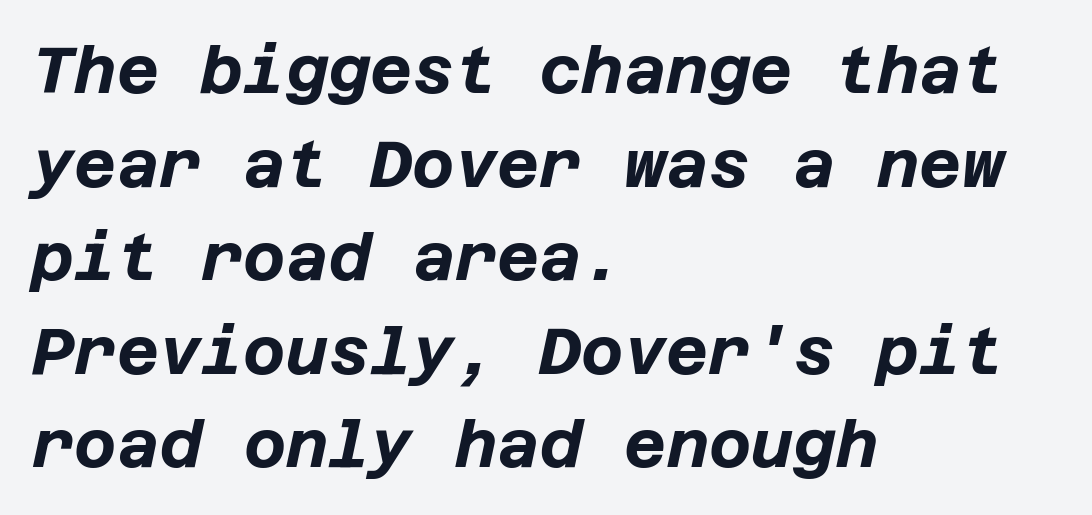
Q: Is the text bold? A: Yes.
Q: Is the text italic (slanted)? A: Yes, it leans right by about 12 degrees.
Q: Is the text underlined? A: No.
Q: How is the paragraph aligned? A: Left-aligned.
Q: Is the spacing between letters normal or unusually wide? A: Normal.
Q: Is the spacing between lines tight, normal or loose? A: Normal.
Q: Width (condensed, normal, or wide)? A: Normal.
Q: Stroke contrast? A: Low.
Q: x-height? A: Large.
